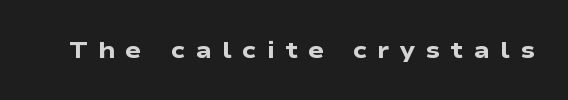
Descenders hang freely into open space. These words are printed bold, with thick strokes throughout. When letters stand straight like this, we call the style roman or upright. Observe the wide spacing: letters keep a clear distance from each other.
